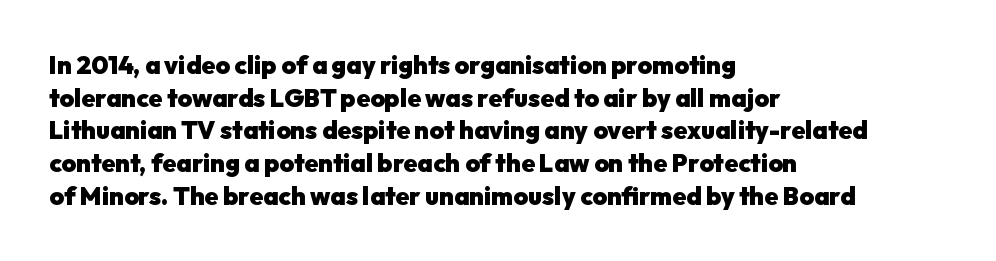
{"italic": "no", "bold": "yes", "underline": "no", "align": "left", "line_spacing": "normal", "line_spacing_ratio": 1.31, "letter_spacing": "normal", "letter_spacing_em": 0.0, "glyph_px": 25}
